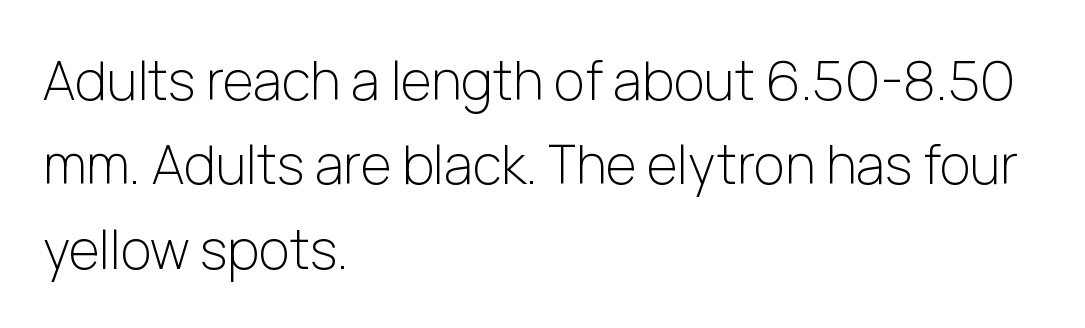
{"serif": "no", "italic": "no", "bold": "no", "weight": "light", "width": "normal", "stroke_contrast": "low", "x_height": "medium", "monospaced": "no", "underline": "no", "align": "left", "line_spacing": "normal", "line_spacing_ratio": 1.59, "letter_spacing": "normal", "letter_spacing_em": 0.0, "glyph_px": 53}
